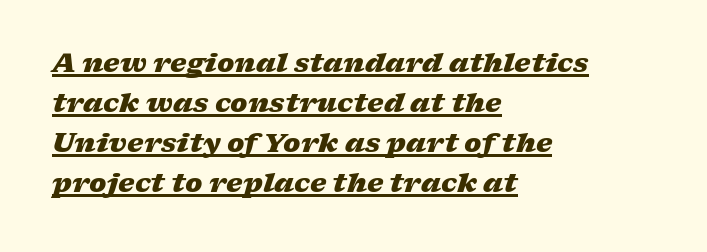
{"italic": "yes", "lean": "right", "slant_degrees": 17, "bold": "yes", "underline": "yes", "align": "left", "line_spacing": "normal", "line_spacing_ratio": 1.54, "letter_spacing": "normal", "letter_spacing_em": 0.0, "glyph_px": 26}
